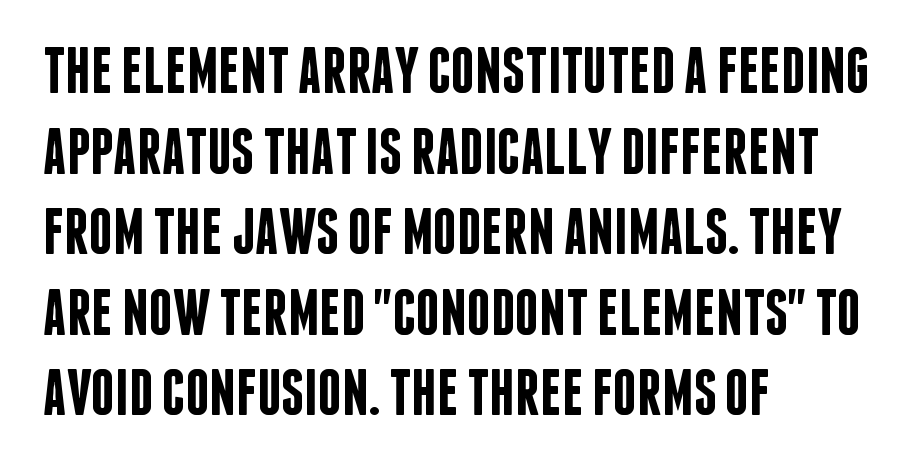
The image shows 66 px semibold, condensed sans-serif type, upright; set left-aligned, line spacing 1.22x, normal letter spacing, not underlined; low stroke contrast and a large x-height.
